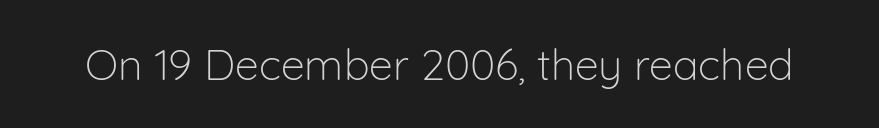
The image shows 43 px light sans-serif type, upright; set normal letter spacing, not underlined; low stroke contrast and a medium x-height.
